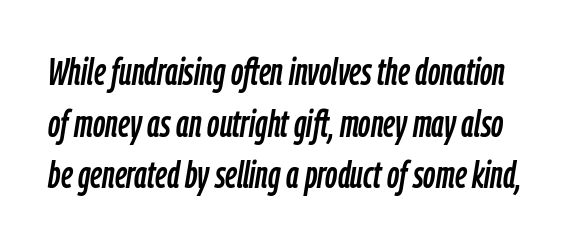
Q: Is the text italic (slanted)? A: Yes, it leans right by about 9 degrees.
Q: Is the text underlined? A: No.
Q: Is the spacing between letters normal or unusually wide? A: Normal.
Q: Is the spacing between lines tight, normal or loose? A: Normal.
Q: Width (condensed, normal, or wide)? A: Condensed.
Q: Stroke contrast? A: Low.
Q: x-height? A: Medium.
Q: Monospaced? A: No.
